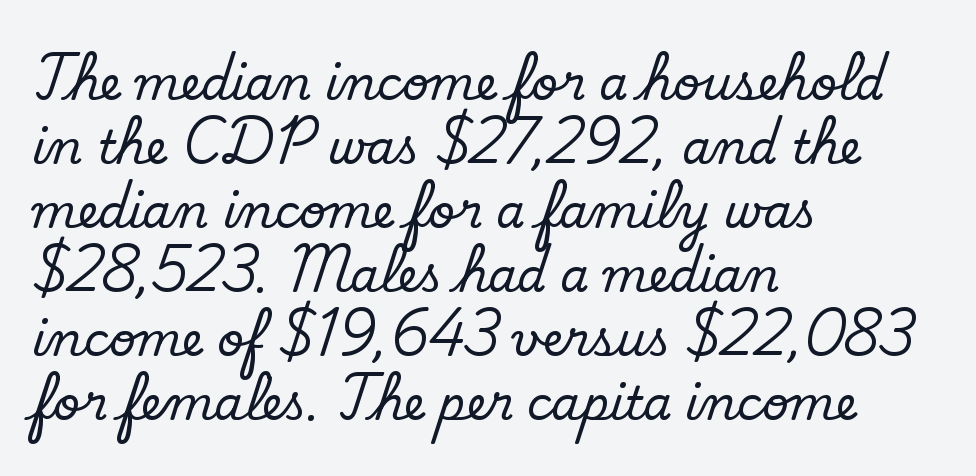
The line texture is even and compact thanks to regular tracking. The string is rendered with underlining switched off. Ink coverage per letter is moderate at most. Looks like regular typesetting: each glyph gets only the width it needs. The lines in this sample share a left origin and differ only in where they stop.
